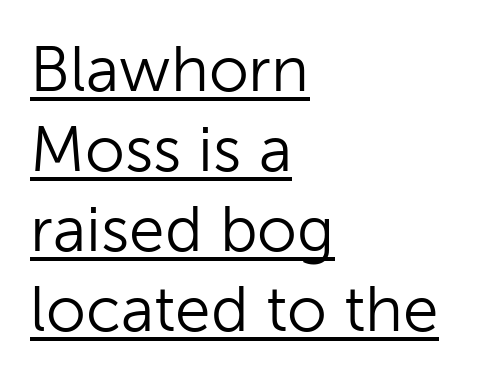
Q: Is the text bold? A: No.
Q: Is the text italic (slanted)? A: No, it is upright.
Q: Is the typeface a serif or a sans-serif typeface? A: Sans-serif.
Q: Is the text underlined? A: Yes.
Q: How is the paragraph aligned? A: Left-aligned.
Q: Is the spacing between letters normal or unusually wide? A: Normal.
Q: Is the spacing between lines tight, normal or loose? A: Normal.
Q: Width (condensed, normal, or wide)? A: Normal.
Q: Stroke contrast? A: Low.
Q: x-height? A: Medium.
Q: Monospaced? A: No.
